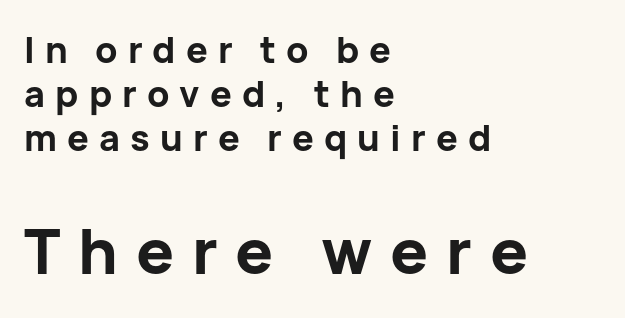
These lines are rendered in a variable-pitch font. The space beneath each line is pristine and unruled. The face used here is rendered with a markedly widened letterfit. Notice how the passage keeps a crisp vertical edge on the left only. In terms of letterform style, serifs are entirely absent. The face used here appears at its bigger size in the lower chunk.
